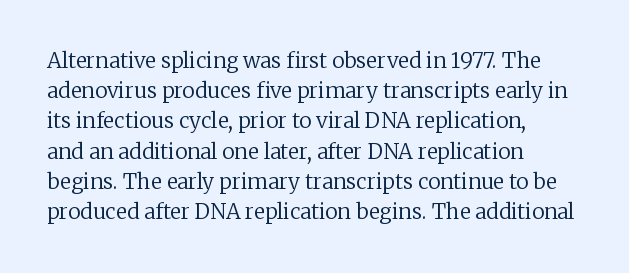
Q: Is the text bold? A: No.
Q: Is the text italic (slanted)? A: No, it is upright.
Q: Is the text underlined? A: No.
Q: How is the paragraph aligned? A: Left-aligned.
Q: Is the spacing between letters normal or unusually wide? A: Normal.
Q: Is the spacing between lines tight, normal or loose? A: Normal.
